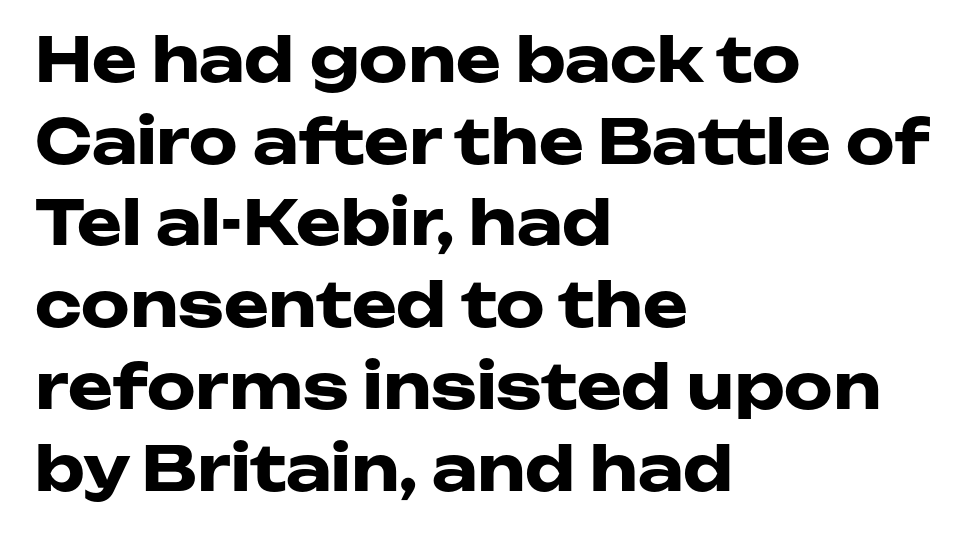
{"serif": "no", "italic": "no", "bold": "yes", "weight": "heavy", "width": "wide", "stroke_contrast": "low", "x_height": "medium", "monospaced": "no", "underline": "no", "align": "left", "line_spacing": "normal", "line_spacing_ratio": 1.34, "letter_spacing": "normal", "letter_spacing_em": 0.0, "glyph_px": 61}
